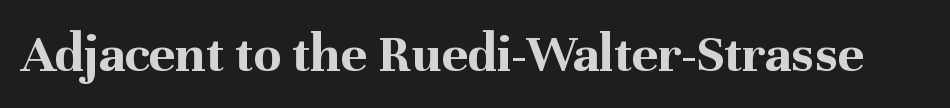
{"serif": "yes", "italic": "no", "bold": "yes", "weight": "bold", "width": "normal", "stroke_contrast": "medium", "x_height": "medium", "monospaced": "no", "underline": "no", "letter_spacing": "normal", "letter_spacing_em": 0.0, "glyph_px": 56}
